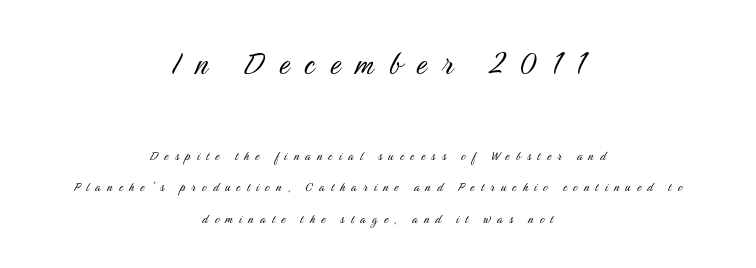
{"serif": "no", "bold": "no", "weight": "light", "width": "condensed", "stroke_contrast": "medium", "x_height": "medium", "monospaced": "no", "underline": "no", "align": "center", "line_spacing": "loose", "line_spacing_ratio": 2.09, "letter_spacing": "wide", "letter_spacing_em": 0.42, "larger_block": "first", "size_ratio": 2.47, "glyph_px": 37}
